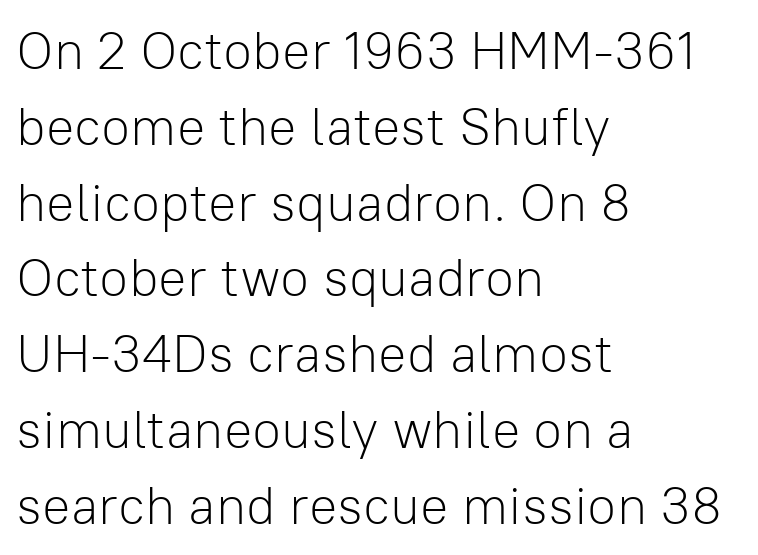
Q: Is the text bold? A: No.
Q: Is the text italic (slanted)? A: No, it is upright.
Q: Is the typeface a serif or a sans-serif typeface? A: Sans-serif.
Q: Is the text underlined? A: No.
Q: How is the paragraph aligned? A: Left-aligned.
Q: Is the spacing between letters normal or unusually wide? A: Normal.
Q: Is the spacing between lines tight, normal or loose? A: Normal.
Q: Width (condensed, normal, or wide)? A: Normal.
Q: Stroke contrast? A: Low.
Q: x-height? A: Medium.
Q: Monospaced? A: No.
